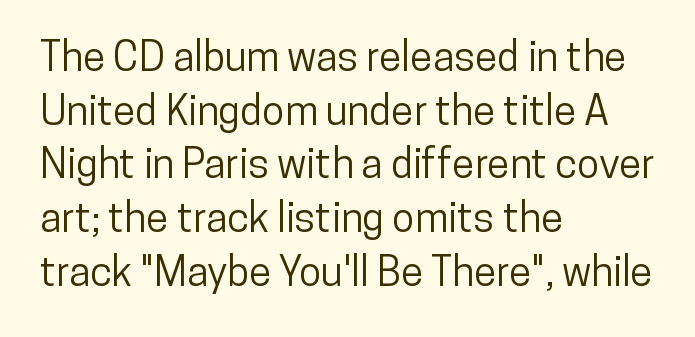
Bare-footed words on every line. The lines are quadded left. One glance says typical: line gaps are just what's usual. Note the varied advance widths — an 'i' is clearly narrower than an 'm'. Characters remain perfectly vertical along every line.
